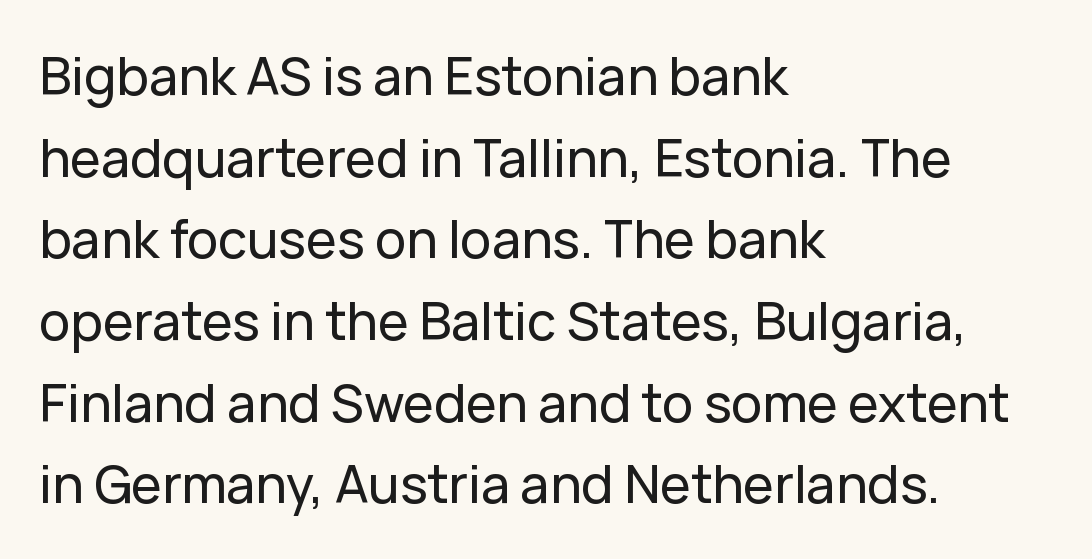
The image shows 52 px sans-serif type, upright; set left-aligned, normal line spacing (1.57x), normal letter spacing, not underlined; low stroke contrast and a medium x-height.
